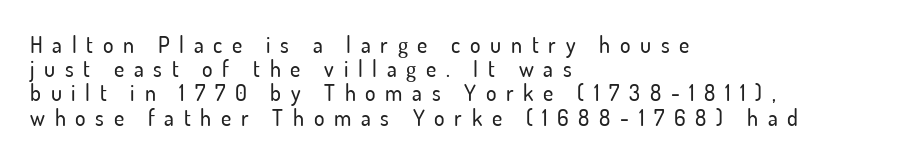
Rendered with straight, roman letterforms. Loose tracking; the words dissolve into strings of separated letters. The strip under each line holds only bare page. Visually the block forms a straight wall on the left and a jagged coastline on the right. Is there much room between lines? No — they nearly touch.
